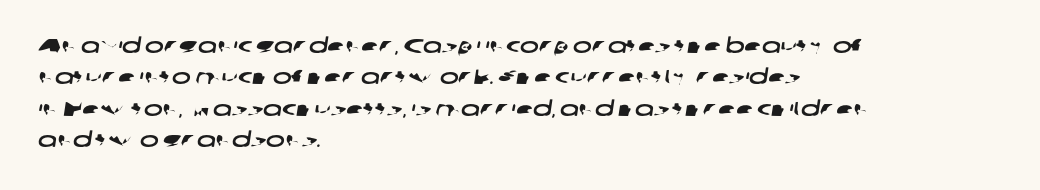
This sample keeps an unexceptional amount of space between lines. The type is set solid horizontally, with unmodified tracking. A clean baseline with only descenders dipping below it. All the whitespace from short lines collects on the right.
